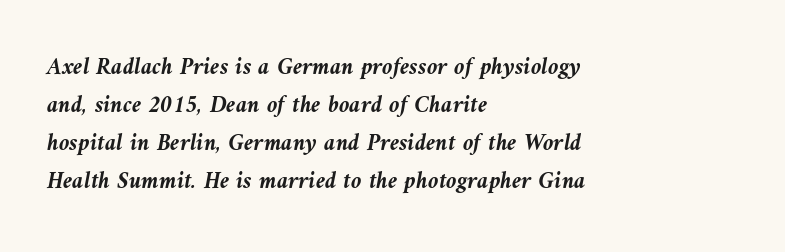
Q: Is the text bold? A: Yes.
Q: Is the text italic (slanted)? A: Yes, it leans left by about 9 degrees.
Q: Is the text underlined? A: No.
Q: How is the paragraph aligned? A: Left-aligned.
Q: Is the spacing between letters normal or unusually wide? A: Normal.
Q: Is the spacing between lines tight, normal or loose? A: Normal.
